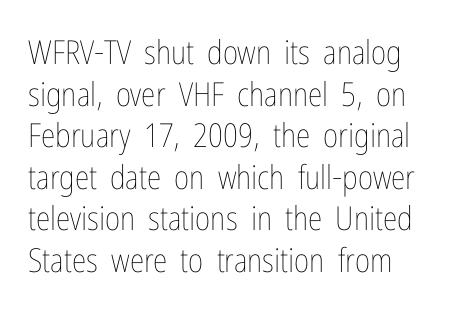
Q: Is the text bold? A: No.
Q: Is the text italic (slanted)? A: No, it is upright.
Q: Is the text underlined? A: No.
Q: Is the spacing between letters normal or unusually wide? A: Normal.
Q: Is the spacing between lines tight, normal or loose? A: Normal.
Q: Width (condensed, normal, or wide)? A: Condensed.
Q: Stroke contrast? A: Low.
Q: x-height? A: Medium.
Q: Monospaced? A: No.
